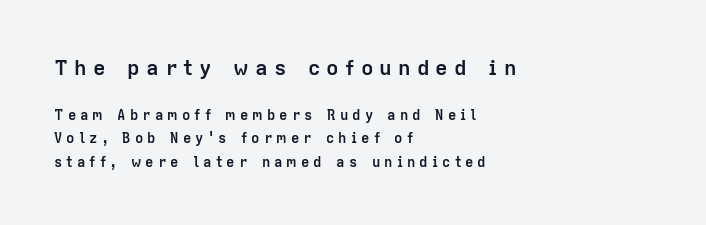
The image shows 21 px bold type, upright; set left-aligned, normal line spacing (1.67x), unusually wide letter spacing (+0.29 em), not underlined; the first (top) block is 1.5x larger.
